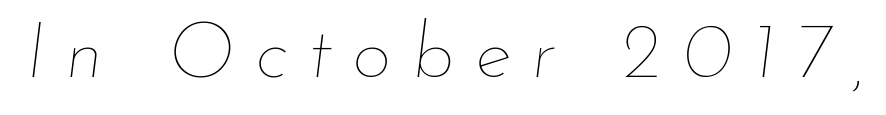
Q: Is the text bold? A: No.
Q: Is the text italic (slanted)? A: Yes, it leans right by about 7 degrees.
Q: Is the text underlined? A: No.
Q: Is the spacing between letters normal or unusually wide? A: Unusually wide.
Q: Width (condensed, normal, or wide)? A: Normal.
Q: Stroke contrast? A: Low.
Q: x-height? A: Small.
Q: Monospaced? A: No.
